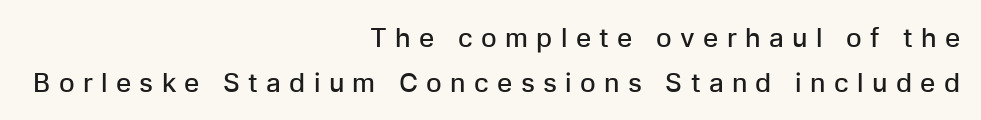
The image shows 26 px text type, upright; set right-aligned, line spacing 1.72x, unusually wide letter spacing (+0.32 em), not underlined.
